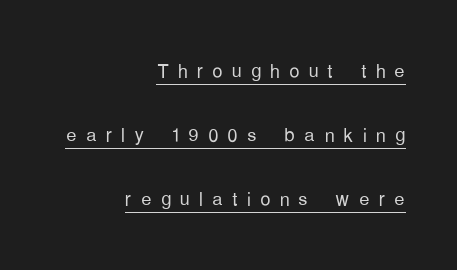
Q: Is the text bold? A: No.
Q: Is the text italic (slanted)? A: No, it is upright.
Q: Is the text underlined? A: Yes.
Q: How is the paragraph aligned? A: Right-aligned.
Q: Is the spacing between letters normal or unusually wide? A: Unusually wide.
Q: Is the spacing between lines tight, normal or loose? A: Loose.
